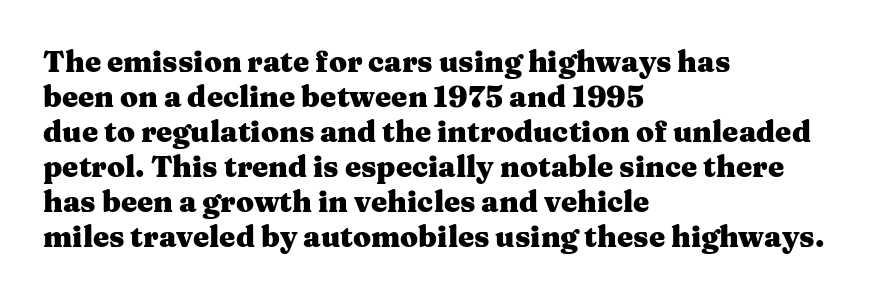
Nope, not italic — everything's standing straight. Strokes here are thick enough to call this a true bold. Notice how the passage keeps a crisp vertical edge on the left only. The gaps between neighbouring characters are ordinary and unremarkable.
